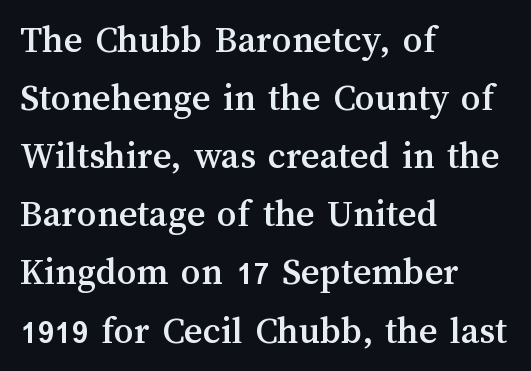
Q: Is the text italic (slanted)? A: No, it is upright.
Q: Is the text underlined? A: No.
Q: How is the paragraph aligned? A: Left-aligned.
Q: Is the spacing between letters normal or unusually wide? A: Normal.
Q: Is the spacing between lines tight, normal or loose? A: Normal.
Q: Width (condensed, normal, or wide)? A: Normal.
Q: Stroke contrast? A: Medium.
Q: x-height? A: Medium.
Q: Monospaced? A: No.
